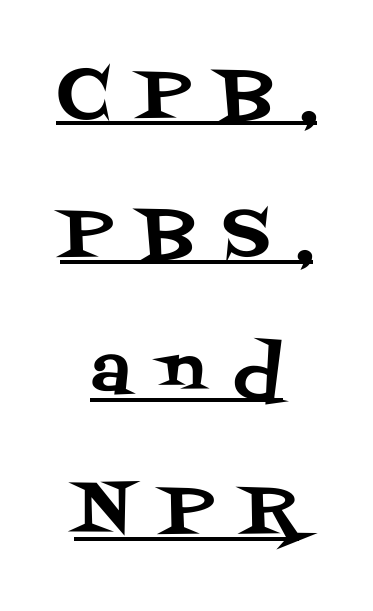
The image shows 70 px serif type, upright; set centered, loose line spacing (1.98x), unusually wide letter spacing (+0.4 em), underlined; medium stroke contrast and a large x-height.
